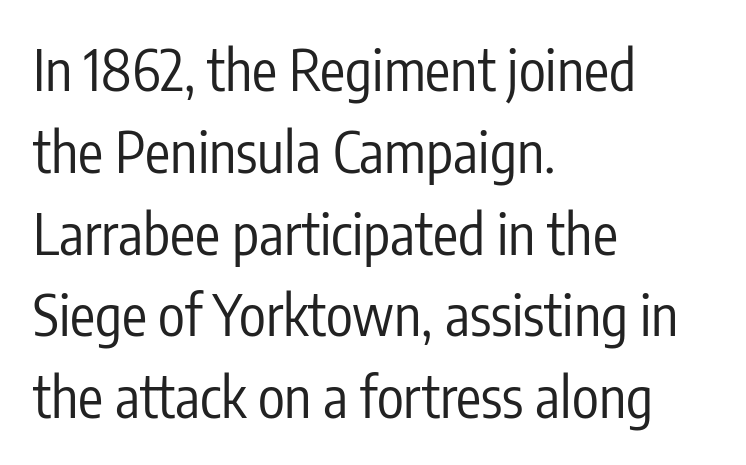
Here the glyphs are tracked normally, forming tight word shapes. No word sits above an underline. The face looks like a standard text weight, possibly lighter. This sample uses a sans-serif face. The typesetter chose a ragged-right arrangement here.
